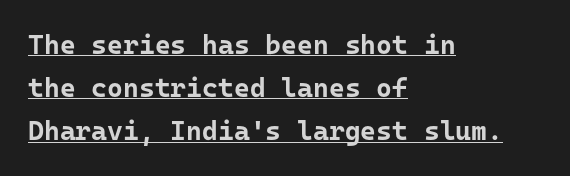
The image shows 27 px bold type, upright; set left-aligned, normal line spacing (1.6x), normal letter spacing, underlined.
